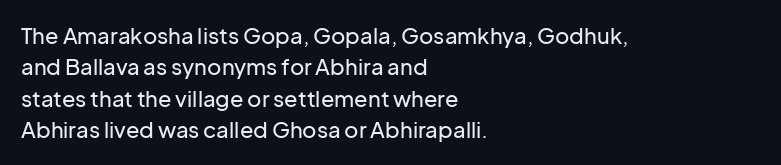
Quick note: underline off. Interline gaps are of average width in this sample. Notice how the stems are strictly vertical — no italics here. How are the letters spaced? Ordinarily, with no added tracking. The lines are quadded left.
